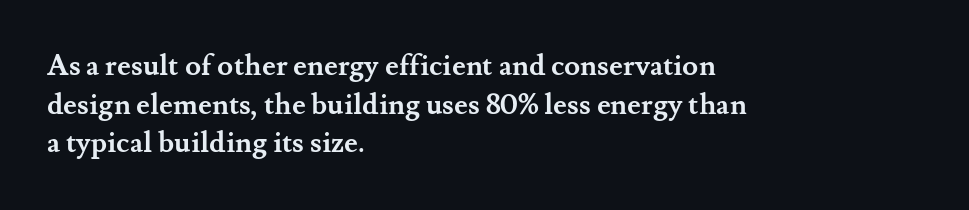
Q: Is the text bold? A: Yes.
Q: Is the text italic (slanted)? A: No, it is upright.
Q: Is the typeface a serif or a sans-serif typeface? A: Serif.
Q: Is the text underlined? A: No.
Q: How is the paragraph aligned? A: Left-aligned.
Q: Is the spacing between letters normal or unusually wide? A: Normal.
Q: Is the spacing between lines tight, normal or loose? A: Normal.
Q: Width (condensed, normal, or wide)? A: Normal.
Q: Stroke contrast? A: Medium.
Q: x-height? A: Small.
Q: Monospaced? A: No.
